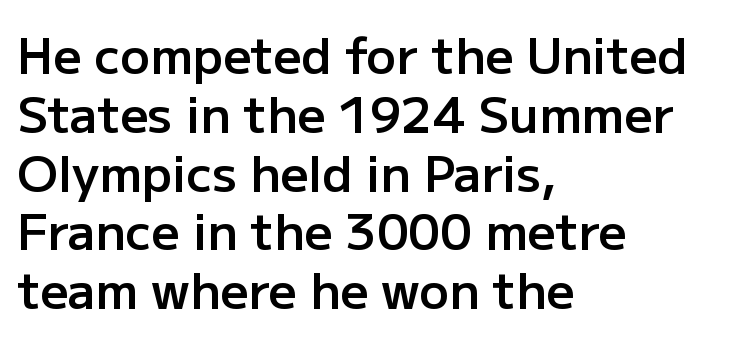
{"serif": "no", "italic": "no", "bold": "semi", "weight": "semibold", "width": "normal", "stroke_contrast": "low", "x_height": "medium", "monospaced": "no", "underline": "no", "align": "left", "line_spacing_ratio": 1.2, "letter_spacing": "normal", "letter_spacing_em": 0.0, "glyph_px": 49}
